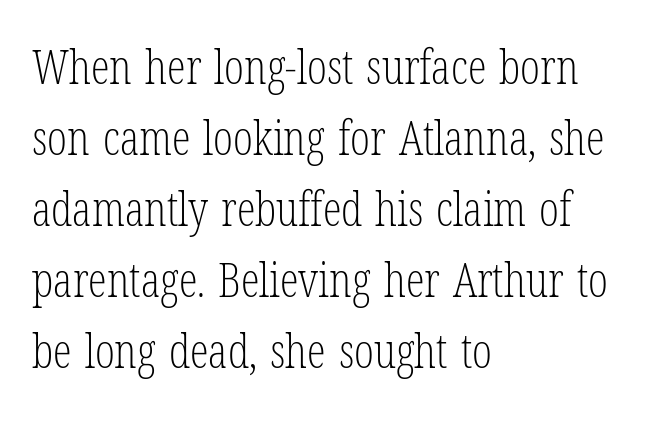
{"serif": "yes", "italic": "no", "bold": "no", "weight": "light", "width": "condensed", "stroke_contrast": "low", "x_height": "medium", "monospaced": "no", "underline": "no", "align": "left", "line_spacing": "normal", "line_spacing_ratio": 1.51, "letter_spacing": "normal", "letter_spacing_em": 0.0, "glyph_px": 47}
